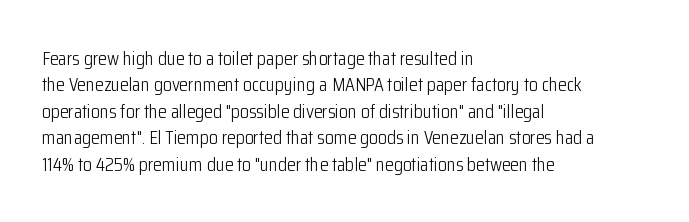
Characters remain perfectly vertical along every line. Rows of type keep a routine distance in the vertical direction. The face looks like a standard text weight, possibly lighter. Letter spacing: default. Each row of text sits above clean, open space.
